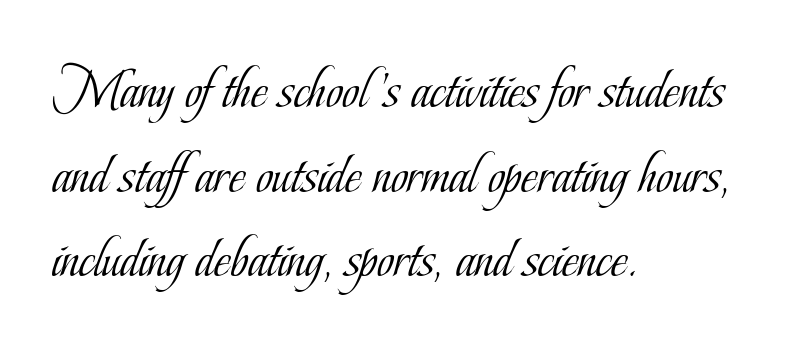
Horizontal alignment here is leftward, the default for most running prose. The face used here is rendered with its standard letterfit. Think of a printed novel: that variable character pitch is what you see here. Classification — serif. Quick note: underline off.
